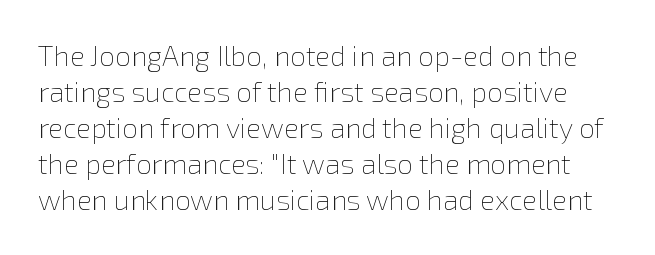
{"italic": "no", "bold": "no", "weight": "thin", "width": "normal", "stroke_contrast": "low", "x_height": "medium", "monospaced": "no", "underline": "no", "line_spacing": "normal", "line_spacing_ratio": 1.29, "letter_spacing": "normal", "letter_spacing_em": 0.0, "glyph_px": 28}
